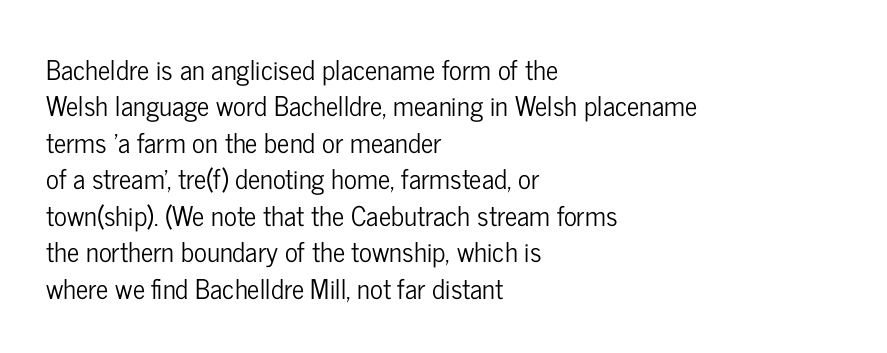
The image shows 27 px text type, upright; set left-aligned, normal line spacing (1.35x), normal letter spacing, not underlined.
